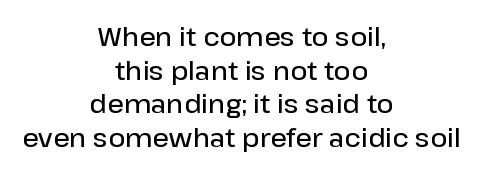
Q: Is the text bold? A: Semi-bold.
Q: Is the text italic (slanted)? A: No, it is upright.
Q: Is the text underlined? A: No.
Q: How is the paragraph aligned? A: Centered.
Q: Is the spacing between letters normal or unusually wide? A: Normal.
Q: Is the spacing between lines tight, normal or loose? A: Normal.
